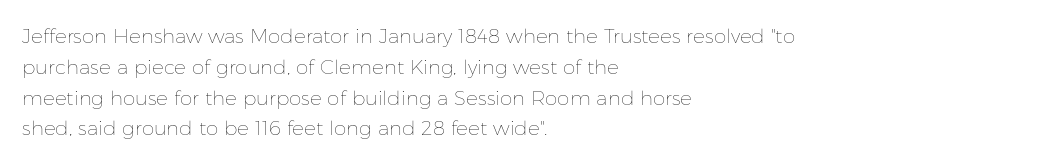
Q: Is the text bold? A: No.
Q: Is the text italic (slanted)? A: No, it is upright.
Q: Is the text underlined? A: No.
Q: How is the paragraph aligned? A: Left-aligned.
Q: Is the spacing between letters normal or unusually wide? A: Normal.
Q: Is the spacing between lines tight, normal or loose? A: Normal.
